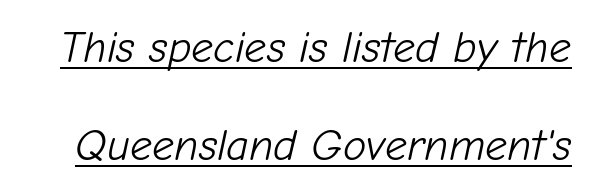
Honestly, the letter spacing is just normal — you wouldn't notice it. Do the characters align in a grid? No, the font is proportional. Compared with a typical body face, this is equally light or lighter still. When letters slant like this, we call the style italic. The rendering uses the underline text-decoration.
